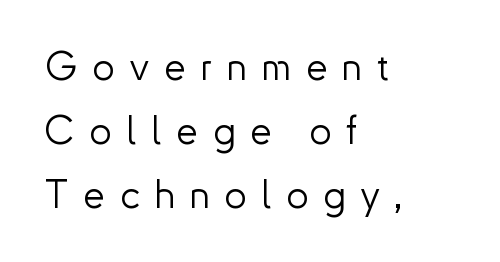
{"serif": "no", "italic": "no", "bold": "no", "weight": "light", "width": "normal", "stroke_contrast": "low", "x_height": "small", "monospaced": "no", "underline": "no", "align": "left", "line_spacing": "normal", "line_spacing_ratio": 1.64, "letter_spacing": "wide", "letter_spacing_em": 0.38, "glyph_px": 39}
